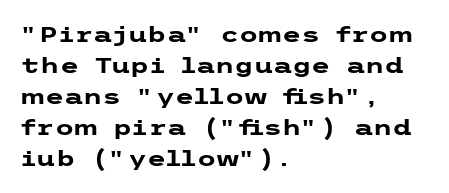
{"italic": "no", "bold": "yes", "underline": "no", "align": "left", "line_spacing": "normal", "line_spacing_ratio": 1.41, "letter_spacing": "normal", "letter_spacing_em": 0.0, "glyph_px": 22}
